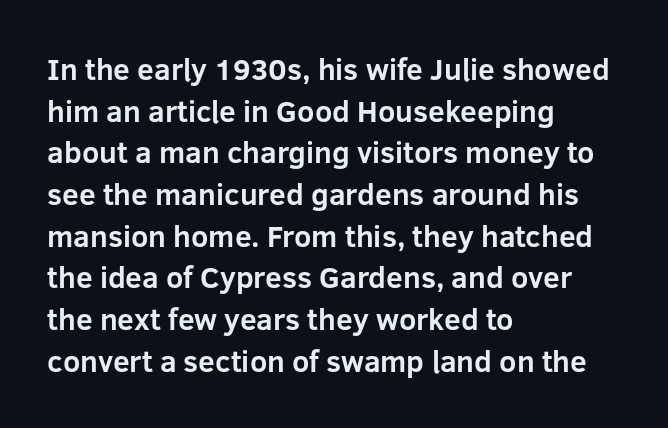
Just letters on the line, the space beneath them empty. Notice how descenders clear the ascenders below comfortably — that's standard leading. Nobody touched the tracking dial on this one. If you drew a line through each stem, it would be perfectly vertical. Serifs: no, the terminals of the letterforms are clean.
